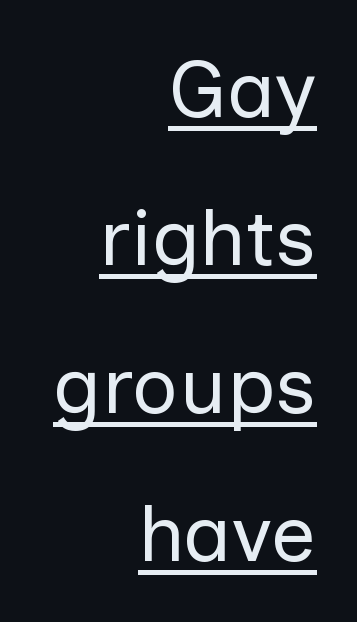
The image shows 80 px regular-weight sans-serif type, upright; set right-aligned, line spacing 1.85x, normal letter spacing, underlined; low stroke contrast and a medium x-height.
